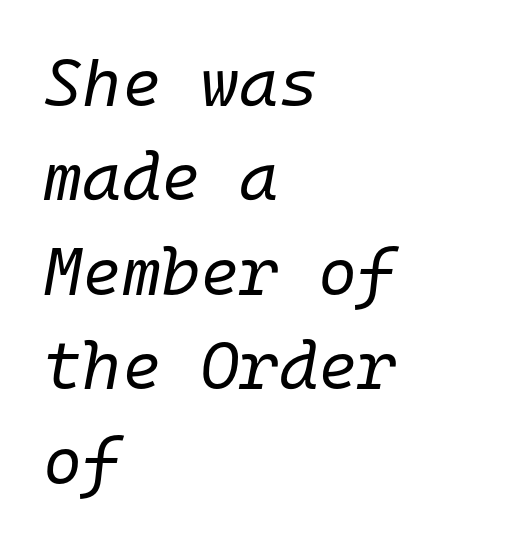
Q: Is the text bold? A: No.
Q: Is the text italic (slanted)? A: Yes, it leans right by about 10 degrees.
Q: Is the text underlined? A: No.
Q: How is the paragraph aligned? A: Left-aligned.
Q: Is the spacing between letters normal or unusually wide? A: Normal.
Q: Is the spacing between lines tight, normal or loose? A: Normal.
Q: Width (condensed, normal, or wide)? A: Normal.
Q: Stroke contrast? A: Low.
Q: x-height? A: Medium.
Q: Monospaced? A: Yes.
